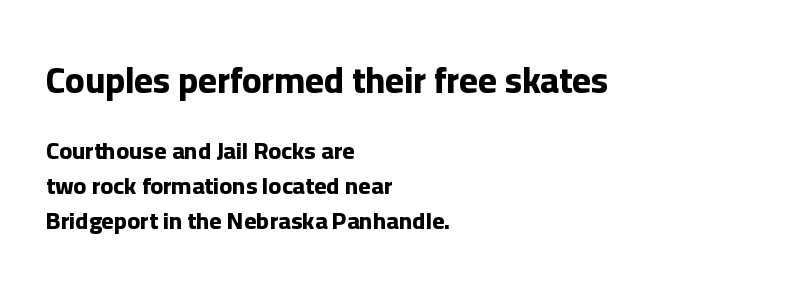
{"serif": "no", "italic": "no", "bold": "yes", "weight": "bold", "width": "normal", "stroke_contrast": "low", "x_height": "medium", "monospaced": "no", "underline": "no", "align": "left", "line_spacing": "normal", "line_spacing_ratio": 1.45, "letter_spacing": "normal", "letter_spacing_em": 0.0, "larger_block": "first", "size_ratio": 1.5, "glyph_px": 36}
